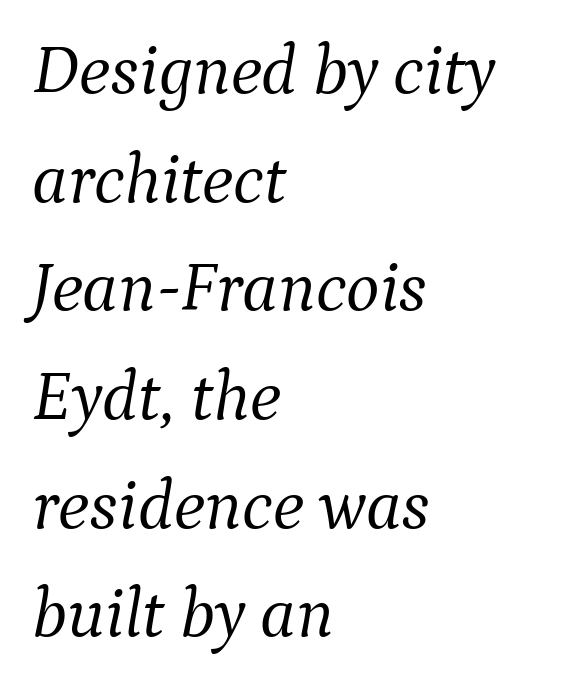
Rows of type keep a routine distance in the vertical direction. Weight class: somewhere from thin through regular. These lines are rendered in a variable-pitch font. No extra tracking has been applied to these lines. You can tell from the footed stems that serif type was used. The letters are slanted; this is an italic face.
